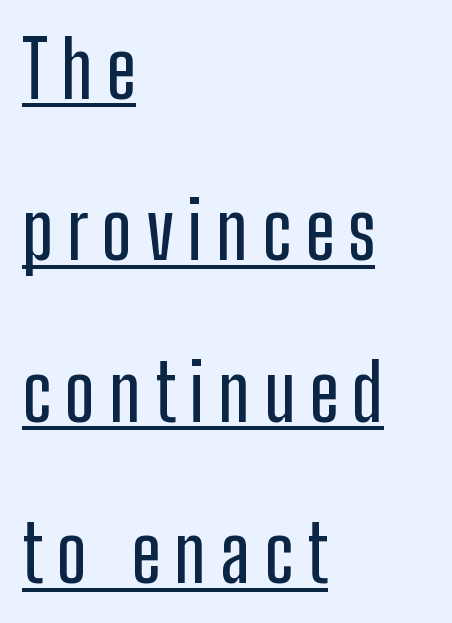
{"serif": "no", "italic": "no", "width": "condensed", "stroke_contrast": "low", "x_height": "medium", "monospaced": "no", "underline": "yes", "align": "left", "line_spacing": "loose", "line_spacing_ratio": 2.07, "glyph_px": 78}
